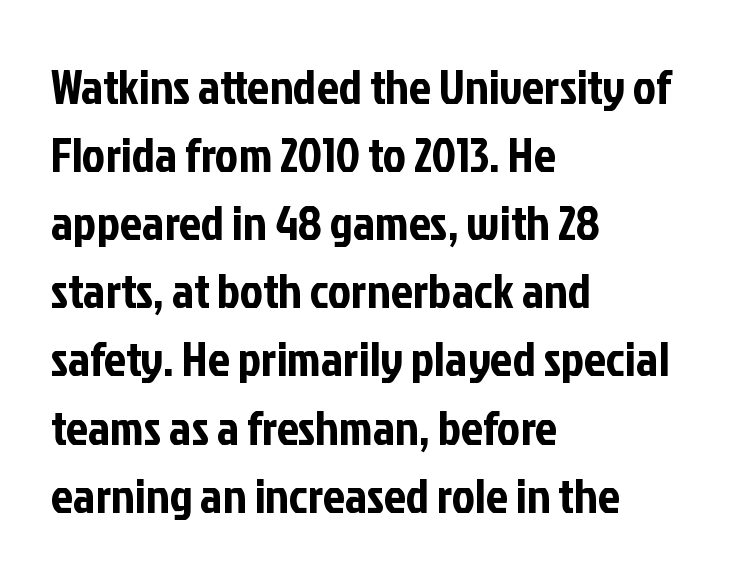
The image shows 49 px condensed sans-serif type, upright; set left-aligned, normal line spacing (1.39x), normal letter spacing, not underlined; low stroke contrast and a medium x-height.
